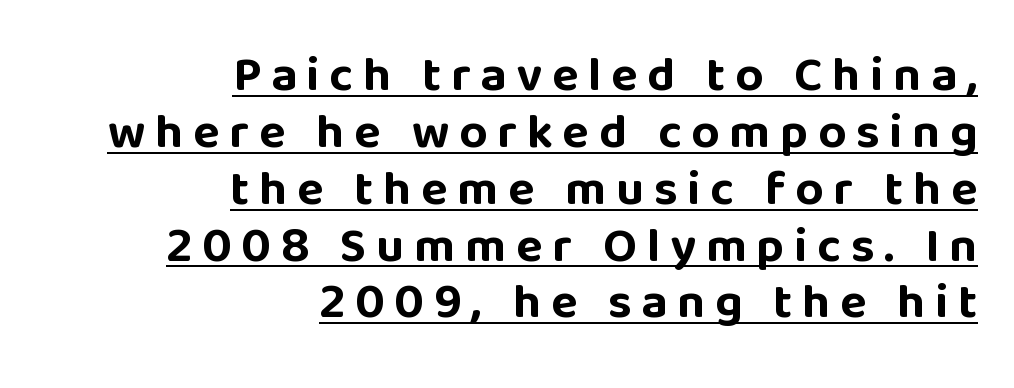
Q: Is the text bold? A: Yes.
Q: Is the text italic (slanted)? A: No, it is upright.
Q: Is the typeface a serif or a sans-serif typeface? A: Sans-serif.
Q: Is the text underlined? A: Yes.
Q: How is the paragraph aligned? A: Right-aligned.
Q: Is the spacing between letters normal or unusually wide? A: Unusually wide.
Q: Width (condensed, normal, or wide)? A: Normal.
Q: Stroke contrast? A: Low.
Q: x-height? A: Large.
Q: Monospaced? A: No.
